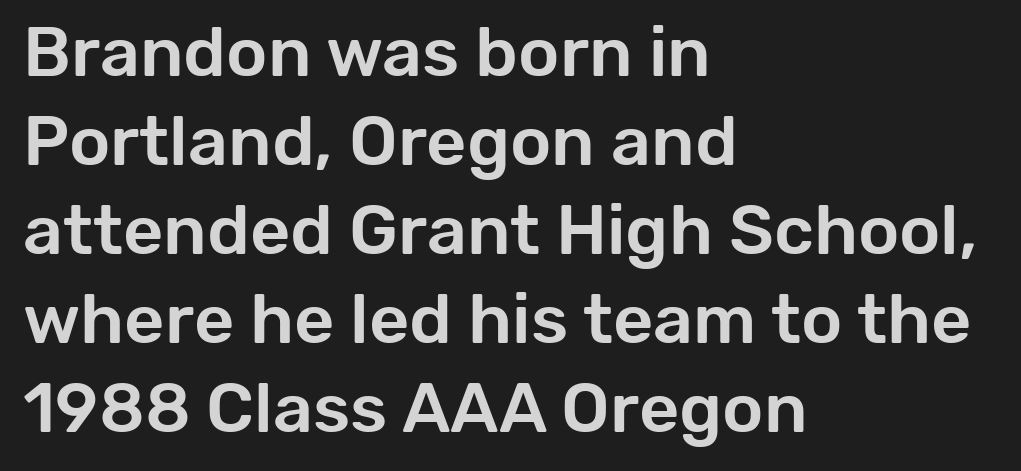
{"serif": "no", "italic": "no", "width": "normal", "stroke_contrast": "low", "x_height": "medium", "monospaced": "no", "underline": "no", "align": "left", "line_spacing": "normal", "line_spacing_ratio": 1.27, "letter_spacing": "normal", "letter_spacing_em": 0.0, "glyph_px": 70}
